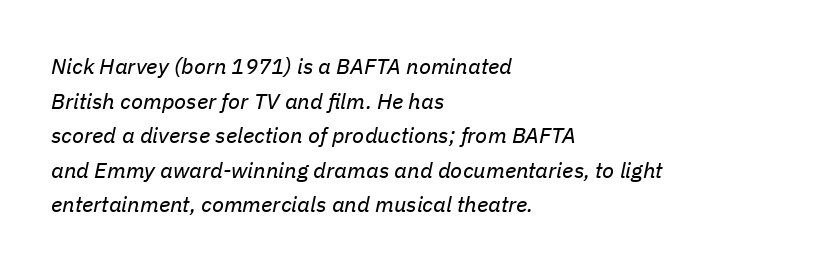
Heft: none added — not bold. The leading is moderate, giving the passage an even texture. Caption: multi-line text, flush left, ragged right. Only glyphs here, with clear space below each row. Between one letter and the next there's only the usual sliver of space.
